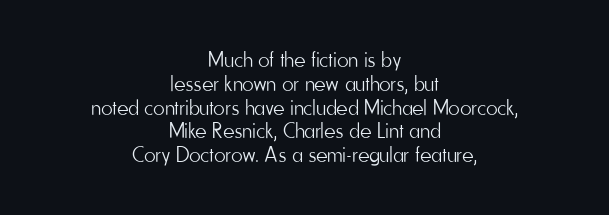
{"italic": "no", "bold": "no", "underline": "no", "align": "center", "line_spacing": "tight", "line_spacing_ratio": 1.08, "letter_spacing": "normal", "letter_spacing_em": 0.0, "glyph_px": 22}
